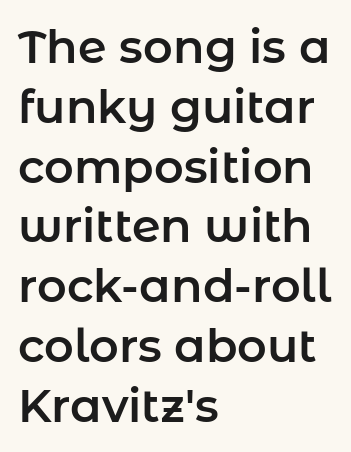
{"serif": "no", "italic": "no", "width": "normal", "stroke_contrast": "low", "x_height": "medium", "monospaced": "no", "underline": "no", "align": "left", "line_spacing": "normal", "line_spacing_ratio": 1.3, "letter_spacing": "normal", "letter_spacing_em": 0.0, "glyph_px": 46}
